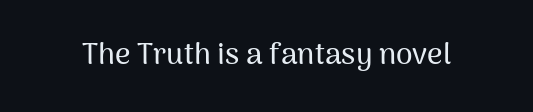
Q: Is the text italic (slanted)? A: No, it is upright.
Q: Is the typeface a serif or a sans-serif typeface? A: Sans-serif.
Q: Is the text underlined? A: No.
Q: Is the spacing between letters normal or unusually wide? A: Normal.
Q: Width (condensed, normal, or wide)? A: Normal.
Q: Stroke contrast? A: Medium.
Q: x-height? A: Medium.
Q: Monospaced? A: No.
